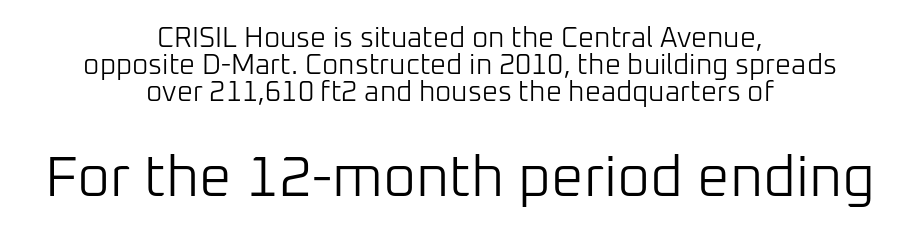
The image shows 57 px light sans-serif type, upright; set centered, tight line spacing (0.96x), normal letter spacing, not underlined; the second (bottom) block is 2.04x larger; low stroke contrast and a medium x-height.
